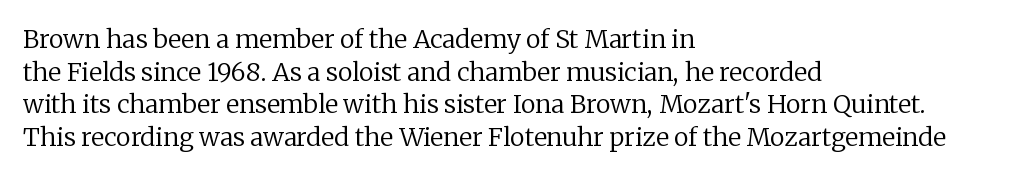
What's the leading like? Ordinary, nothing unusual. The passage shown has conventional tracking throughout. The typography opts for an upright posture over an oblique one. The passage is arranged the way most books set body copy — flush left.
